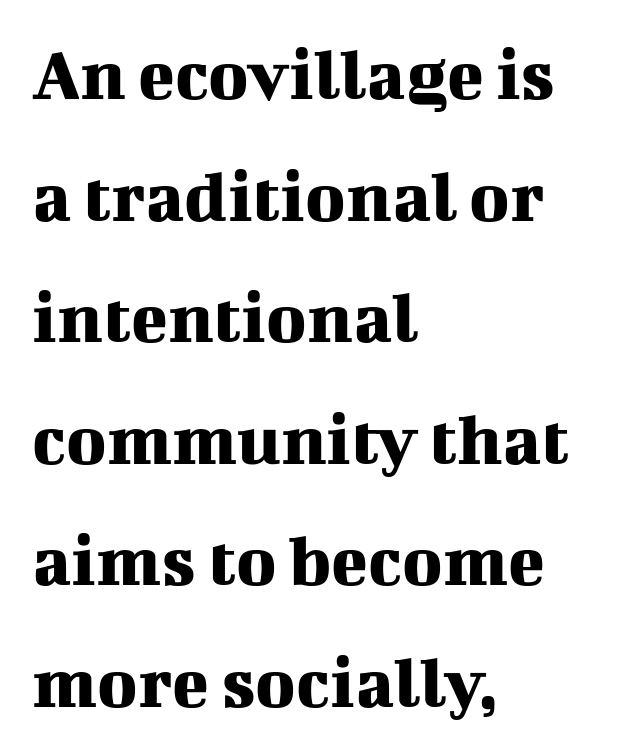
The image shows 76 px serif type, upright; set left-aligned, normal line spacing (1.6x), normal letter spacing, not underlined; medium stroke contrast and a medium x-height.
